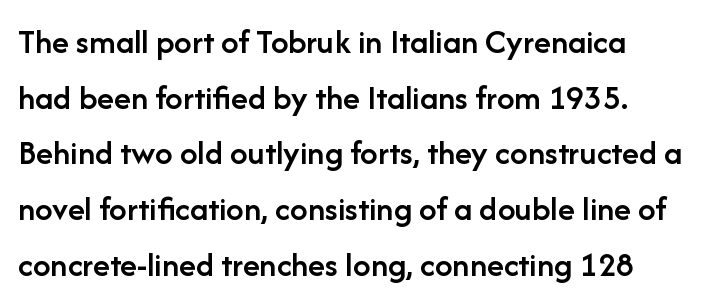
Characters follow at the spacing the type designer built in. If you drew a line through each stem, it would be perfectly vertical. In terms of weight, the rendering is demibold, just under bold. The type family on display is of the sans-serif kind. Words float on clear page, feet unadorned.
